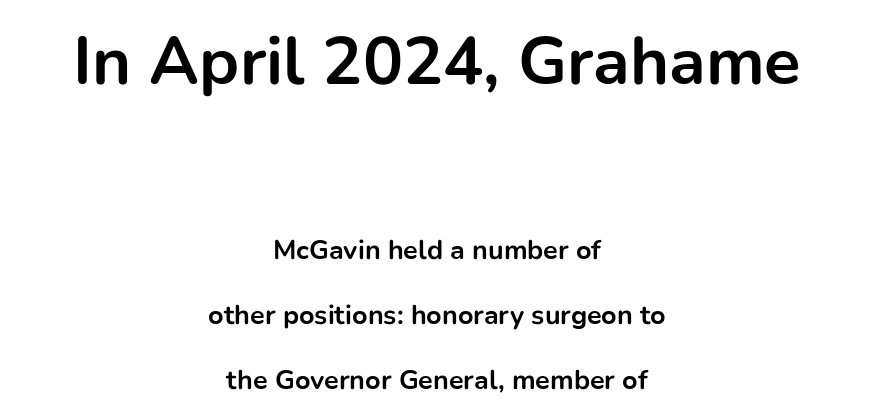
{"serif": "no", "italic": "no", "bold": "yes", "weight": "bold", "width": "normal", "stroke_contrast": "low", "x_height": "medium", "monospaced": "no", "underline": "no", "align": "center", "line_spacing": "loose", "line_spacing_ratio": 2.41, "letter_spacing": "normal", "letter_spacing_em": 0.0, "larger_block": "first", "size_ratio": 2.48, "glyph_px": 67}
